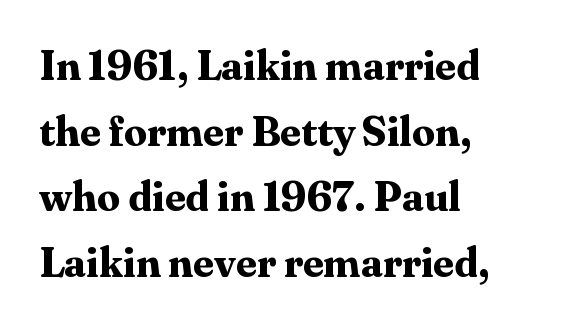
The image shows 41 px bold serif type, upright; set left-aligned, normal line spacing (1.6x), normal letter spacing, not underlined; medium stroke contrast and a medium x-height.
